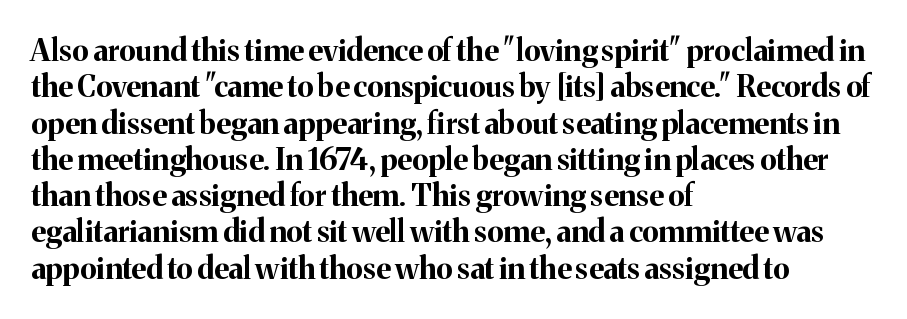
{"serif": "yes", "italic": "no", "bold": "yes", "weight": "bold", "width": "normal", "stroke_contrast": "medium", "x_height": "medium", "monospaced": "no", "underline": "no", "align": "left", "line_spacing_ratio": 1.21, "letter_spacing": "normal", "letter_spacing_em": 0.0, "glyph_px": 30}
